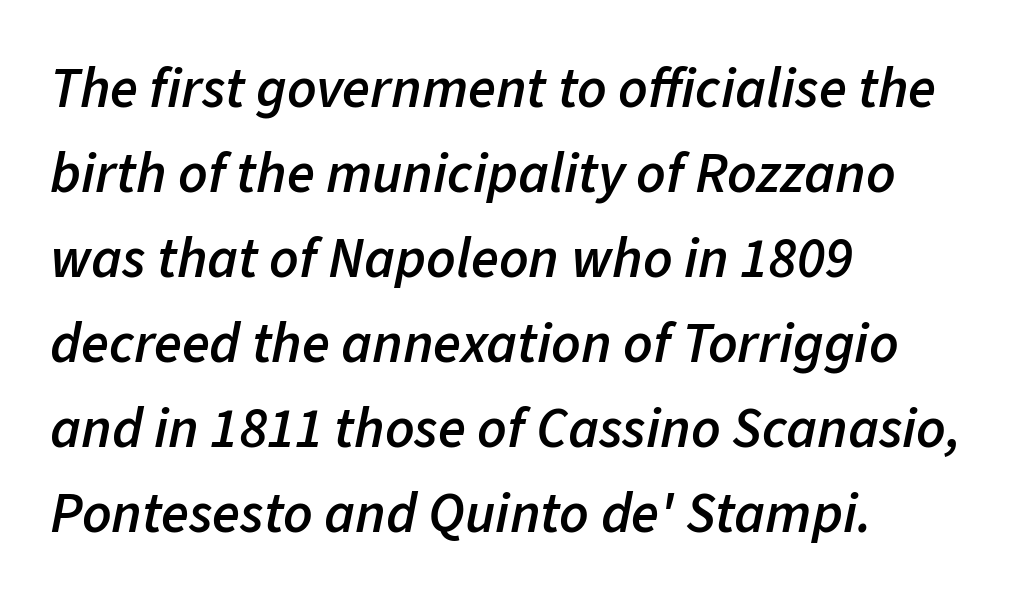
The passage shown stacks its lines at a standard gap. Standard letterfit; no display-style spreading of the glyphs. A somewhat darkened texture: the type is semibold rather than bold. Each letter keeps its own natural width here, so spacing adapts to shape.
